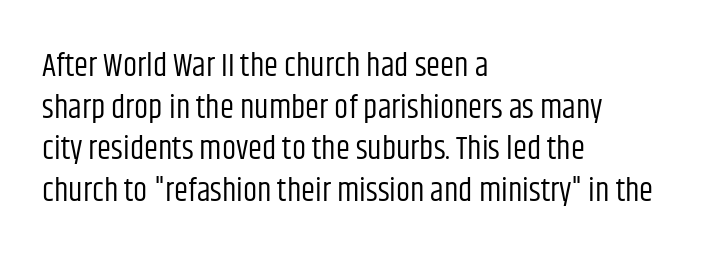
Rule under the text: the space is simply empty. What kind of face is this? One without serifs — a sans. Line starts are locked; line ends wander. Vertical spacing — default. This rendering leaves character spacing at its baseline value.
